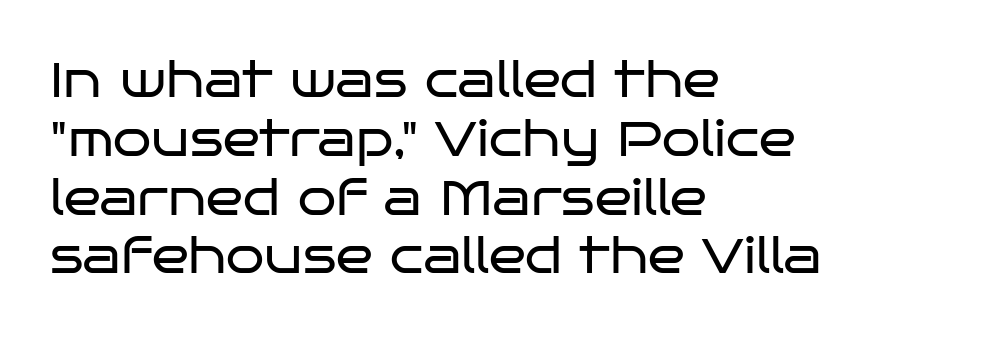
Q: Is the text bold? A: No.
Q: Is the text italic (slanted)? A: No, it is upright.
Q: Is the typeface a serif or a sans-serif typeface? A: Sans-serif.
Q: Is the text underlined? A: No.
Q: How is the paragraph aligned? A: Left-aligned.
Q: Is the spacing between letters normal or unusually wide? A: Normal.
Q: Width (condensed, normal, or wide)? A: Wide.
Q: Stroke contrast? A: Low.
Q: x-height? A: Large.
Q: Monospaced? A: No.
